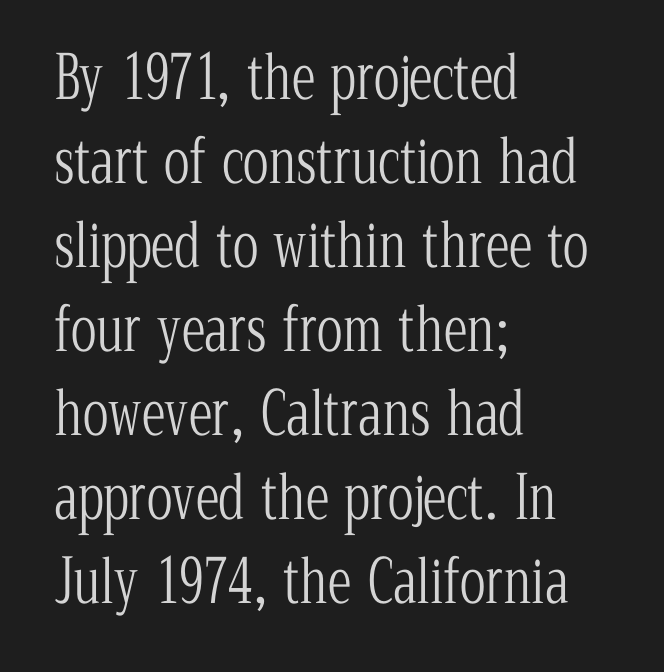
The image shows 60 px light, condensed serif type, upright; set left-aligned, normal line spacing (1.4x), normal letter spacing, not underlined; low stroke contrast and a medium x-height.
